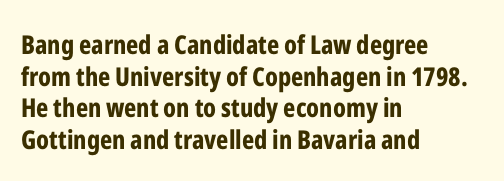
Q: Is the text bold? A: Yes.
Q: Is the text italic (slanted)? A: No, it is upright.
Q: Is the text underlined? A: No.
Q: How is the paragraph aligned? A: Left-aligned.
Q: Is the spacing between letters normal or unusually wide? A: Normal.
